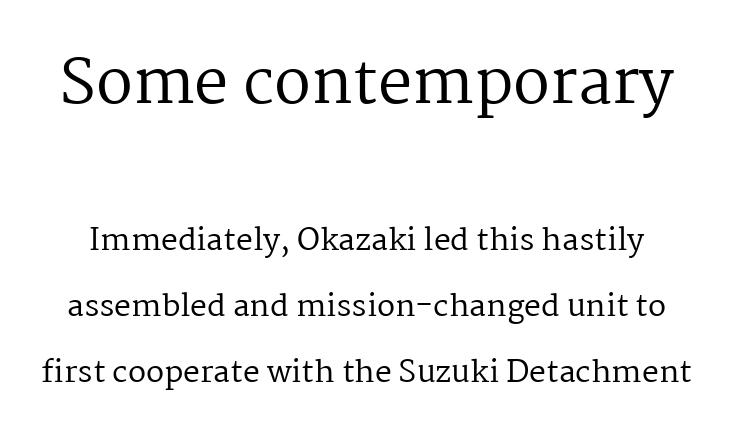
Q: Is the text bold? A: No.
Q: Is the text italic (slanted)? A: No, it is upright.
Q: Is the typeface a serif or a sans-serif typeface? A: Serif.
Q: Is the text underlined? A: No.
Q: Is the spacing between letters normal or unusually wide? A: Normal.
Q: Is the spacing between lines tight, normal or loose? A: Loose.
Q: Which block of text is set in a larger size, the first (top) or the second (bottom)? A: The first (top) one.
Q: Width (condensed, normal, or wide)? A: Normal.
Q: Stroke contrast? A: Medium.
Q: x-height? A: Medium.
Q: Monospaced? A: No.
